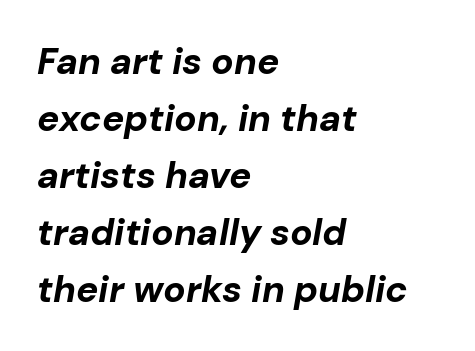
Q: Is the text bold? A: Yes.
Q: Is the text italic (slanted)? A: Yes, it leans right by about 10 degrees.
Q: Is the text underlined? A: No.
Q: How is the paragraph aligned? A: Left-aligned.
Q: Is the spacing between letters normal or unusually wide? A: Normal.
Q: Is the spacing between lines tight, normal or loose? A: Normal.
Q: Width (condensed, normal, or wide)? A: Normal.
Q: Stroke contrast? A: Low.
Q: x-height? A: Medium.
Q: Monospaced? A: No.
